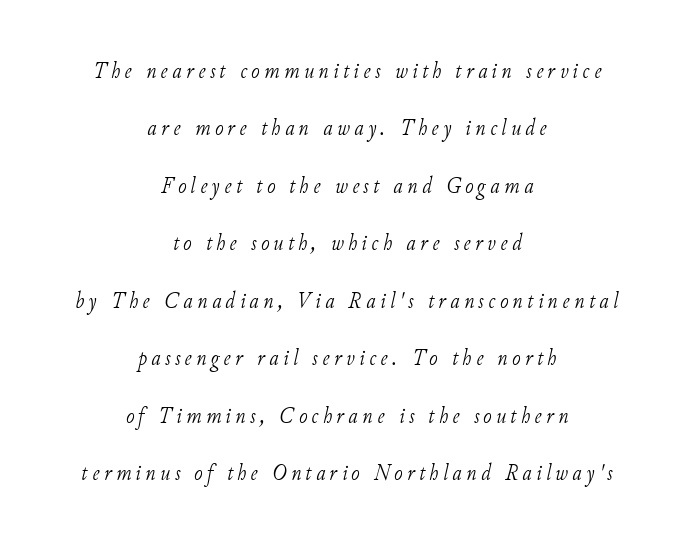
The image shows 23 px text type, italic (leaning right); set centered, loose line spacing (2.5x), not underlined.
